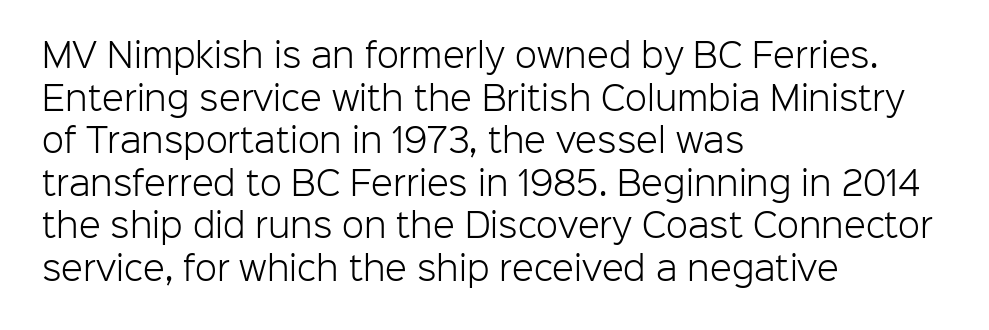
The image shows 32 px light sans-serif type, upright; set left-aligned, normal line spacing (1.33x), normal letter spacing, not underlined; low stroke contrast and a medium x-height.
